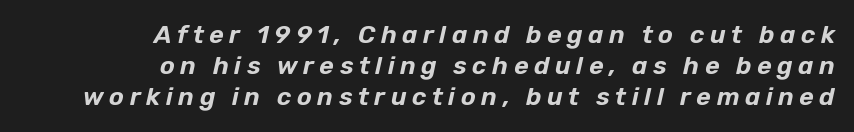
{"italic": "yes", "lean": "right", "slant_degrees": 12, "underline": "no", "align": "right", "line_spacing": "normal", "line_spacing_ratio": 1.25, "letter_spacing": "wide", "letter_spacing_em": 0.22, "glyph_px": 25}
